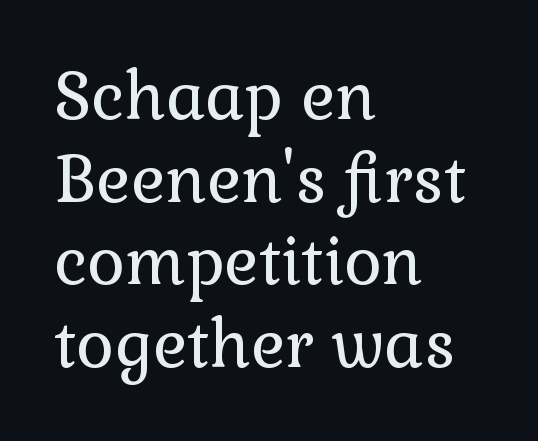
The image shows 65 px regular-weight serif type, upright; set left-aligned, normal line spacing (1.27x), normal letter spacing, not underlined; low stroke contrast and a medium x-height.
